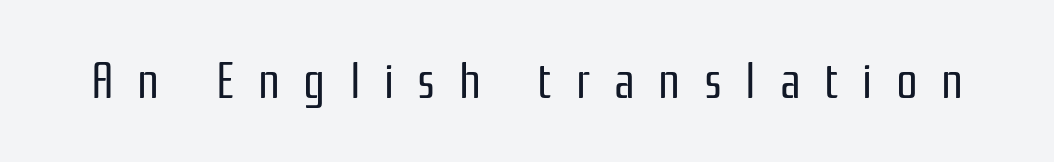
Q: Is the text bold? A: No.
Q: Is the text italic (slanted)? A: No, it is upright.
Q: Is the typeface a serif or a sans-serif typeface? A: Sans-serif.
Q: Is the text underlined? A: No.
Q: Is the spacing between letters normal or unusually wide? A: Unusually wide.
Q: Width (condensed, normal, or wide)? A: Condensed.
Q: Stroke contrast? A: Low.
Q: x-height? A: Medium.
Q: Monospaced? A: No.
